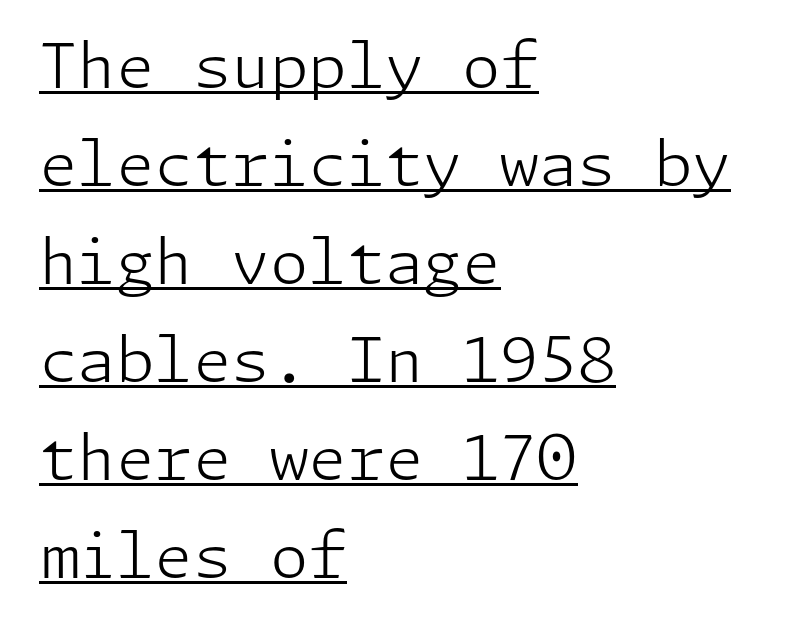
The image shows 62 px light sans-serif type, upright; set left-aligned, normal line spacing (1.58x), normal letter spacing, underlined; low stroke contrast and a medium x-height.
